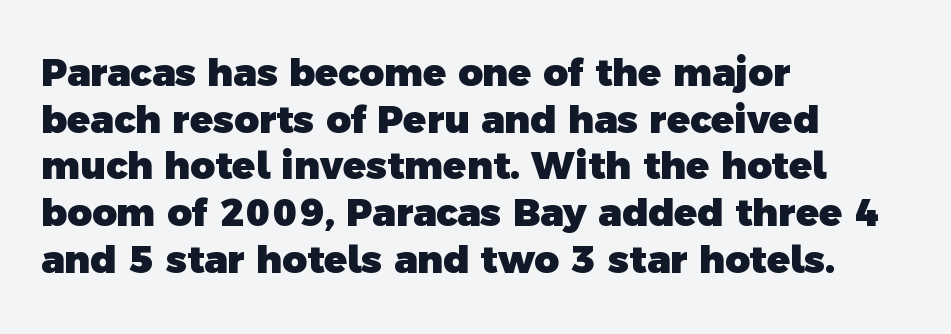
Q: Is the text bold? A: Yes.
Q: Is the typeface a serif or a sans-serif typeface? A: Sans-serif.
Q: Is the text underlined? A: No.
Q: How is the paragraph aligned? A: Left-aligned.
Q: Is the spacing between letters normal or unusually wide? A: Normal.
Q: Width (condensed, normal, or wide)? A: Normal.
Q: x-height? A: Medium.
Q: Monospaced? A: No.
